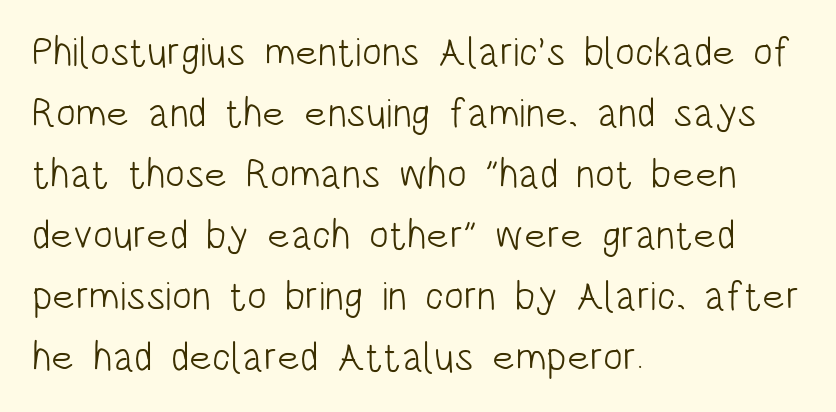
{"serif": "no", "italic": "no", "bold": "no", "weight": "light", "width": "condensed", "stroke_contrast": "low", "x_height": "large", "monospaced": "no", "underline": "no", "align": "left", "line_spacing": "normal", "line_spacing_ratio": 1.49, "letter_spacing": "normal", "letter_spacing_em": 0.0, "glyph_px": 41}
